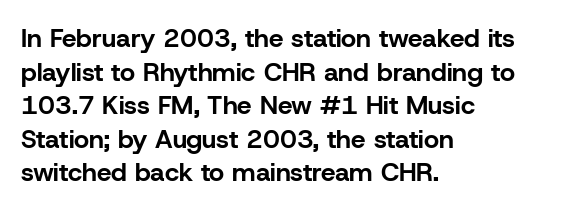
{"italic": "no", "bold": "yes", "underline": "no", "align": "left", "line_spacing": "normal", "line_spacing_ratio": 1.29, "letter_spacing": "normal", "letter_spacing_em": 0.0, "glyph_px": 26}
